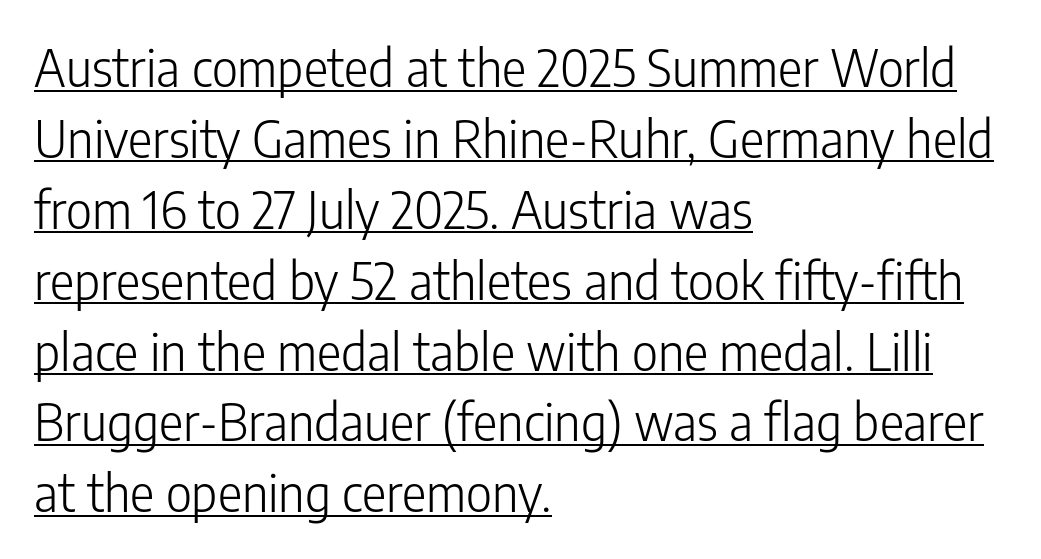
{"serif": "no", "italic": "no", "bold": "no", "weight": "light", "width": "condensed", "stroke_contrast": "low", "x_height": "medium", "monospaced": "no", "underline": "yes", "align": "left", "line_spacing": "normal", "line_spacing_ratio": 1.39, "letter_spacing": "normal", "letter_spacing_em": 0.0, "glyph_px": 51}
